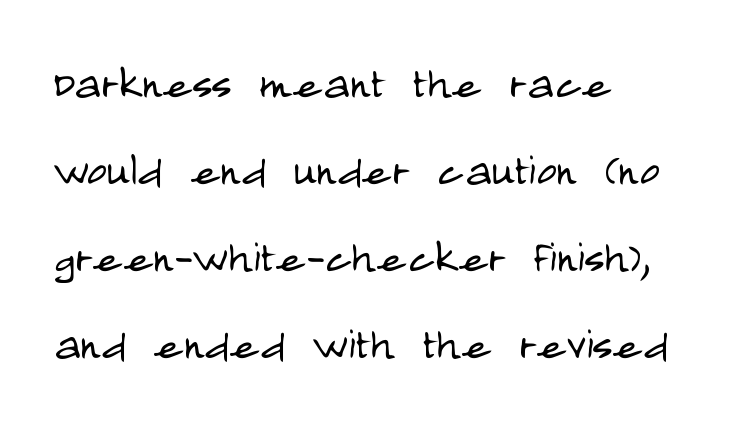
{"serif": "no", "italic": "no", "bold": "no", "weight": "light", "width": "condensed", "stroke_contrast": "low", "x_height": "large", "monospaced": "no", "underline": "no", "align": "left", "line_spacing": "normal", "line_spacing_ratio": 1.58, "letter_spacing": "normal", "letter_spacing_em": 0.0, "glyph_px": 55}
